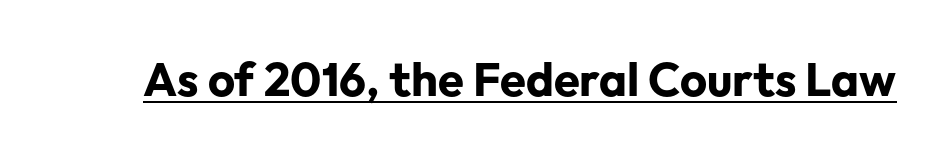
The image shows 47 px bold sans-serif type, upright; set normal letter spacing, underlined; low stroke contrast and a medium x-height.
